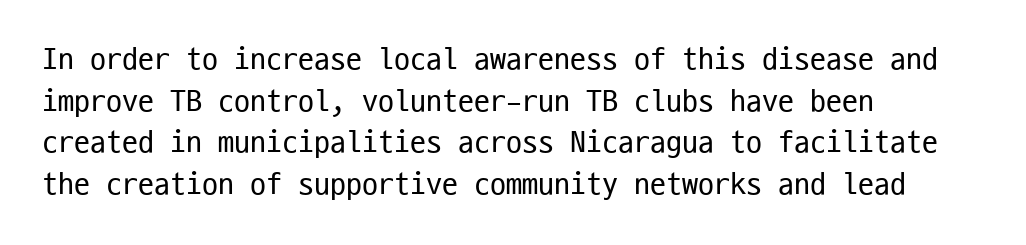
{"serif": "no", "italic": "no", "bold": "no", "weight": "regular", "width": "condensed", "stroke_contrast": "low", "x_height": "medium", "monospaced": "yes", "underline": "no", "align": "left", "line_spacing": "normal", "line_spacing_ratio": 1.3, "letter_spacing": "normal", "letter_spacing_em": 0.0, "glyph_px": 32}
